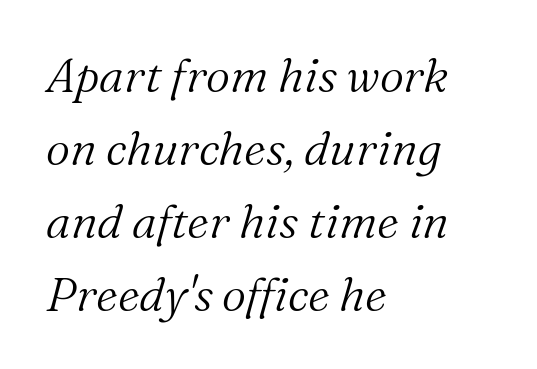
Q: Is the text bold? A: No.
Q: Is the text italic (slanted)? A: Yes, it leans right by about 16 degrees.
Q: Is the typeface a serif or a sans-serif typeface? A: Serif.
Q: Is the text underlined? A: No.
Q: How is the paragraph aligned? A: Left-aligned.
Q: Is the spacing between letters normal or unusually wide? A: Normal.
Q: Is the spacing between lines tight, normal or loose? A: Normal.
Q: Width (condensed, normal, or wide)? A: Normal.
Q: Stroke contrast? A: Medium.
Q: x-height? A: Medium.
Q: Monospaced? A: No.
